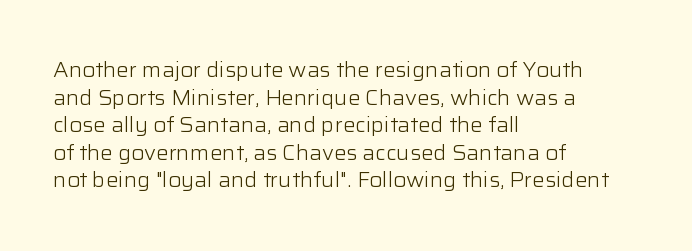
{"italic": "no", "bold": "no", "underline": "no", "align": "left", "line_spacing": "normal", "line_spacing_ratio": 1.31, "letter_spacing": "normal", "letter_spacing_em": 0.0, "glyph_px": 21}
